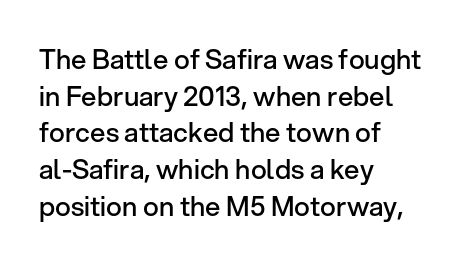
Q: Is the text bold? A: Semi-bold.
Q: Is the text italic (slanted)? A: No, it is upright.
Q: Is the text underlined? A: No.
Q: How is the paragraph aligned? A: Left-aligned.
Q: Is the spacing between letters normal or unusually wide? A: Normal.
Q: Is the spacing between lines tight, normal or loose? A: Normal.
